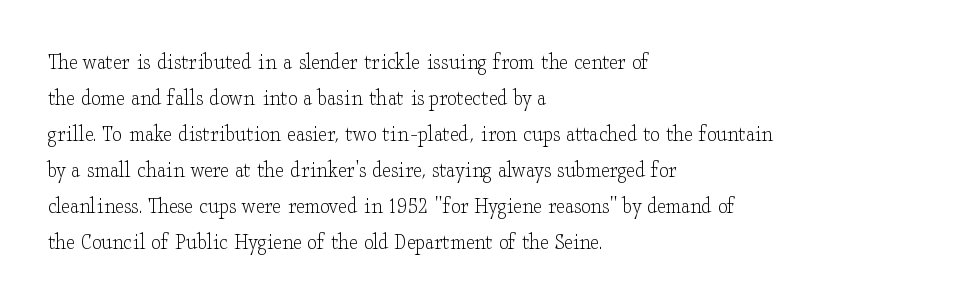
{"italic": "no", "bold": "no", "underline": "no", "align": "left", "line_spacing": "normal", "line_spacing_ratio": 1.5, "letter_spacing": "normal", "letter_spacing_em": 0.0, "glyph_px": 24}
